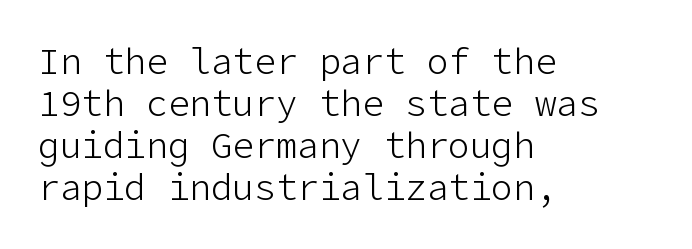
Q: Is the text bold? A: No.
Q: Is the text italic (slanted)? A: No, it is upright.
Q: Is the typeface a serif or a sans-serif typeface? A: Sans-serif.
Q: Is the text underlined? A: No.
Q: How is the paragraph aligned? A: Left-aligned.
Q: Is the spacing between letters normal or unusually wide? A: Normal.
Q: Width (condensed, normal, or wide)? A: Normal.
Q: Stroke contrast? A: Low.
Q: x-height? A: Medium.
